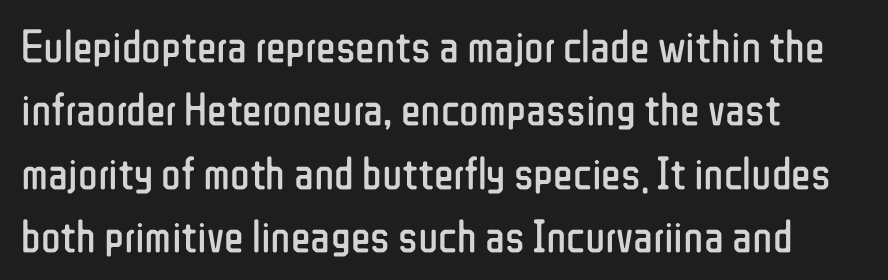
The image shows 46 px regular-weight, condensed sans-serif type, upright; set left-aligned, normal line spacing (1.38x), normal letter spacing, not underlined; low stroke contrast and a medium x-height.
